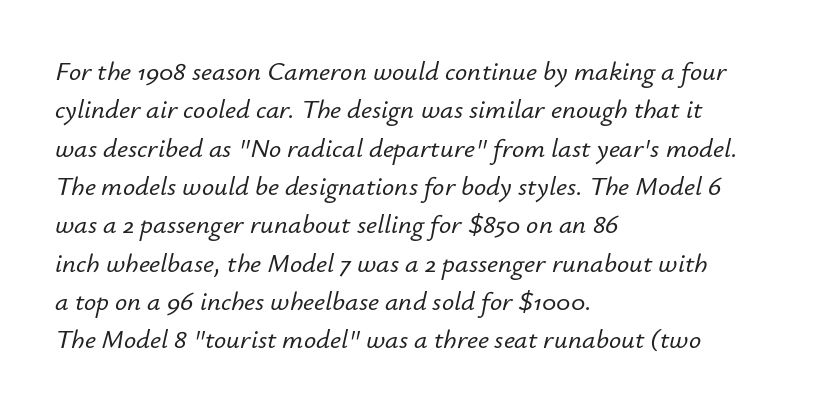
The image shows 27 px text type, italic (leaning right); set left-aligned, normal line spacing (1.42x), normal letter spacing, not underlined.
